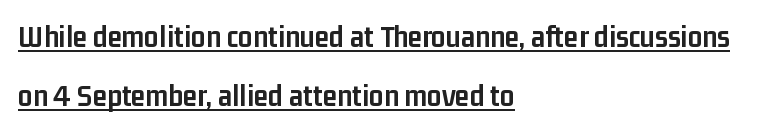
The characters look thick and weighty, a clear bold. In terms of letterspacing, this is plain default setting. If you drew a ruler down the left edge, every line would touch it. The rendering shows plain stroke endings on the letterforms — a sans-serif design. The glyphs are accompanied by a horizontal stroke just below them.
